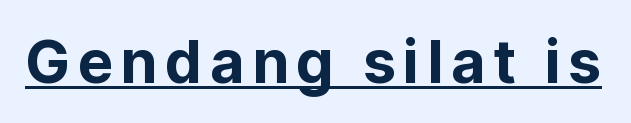
Q: Is the text italic (slanted)? A: No, it is upright.
Q: Is the typeface a serif or a sans-serif typeface? A: Sans-serif.
Q: Is the text underlined? A: Yes.
Q: Width (condensed, normal, or wide)? A: Normal.
Q: Stroke contrast? A: Low.
Q: x-height? A: Medium.
Q: Monospaced? A: No.
